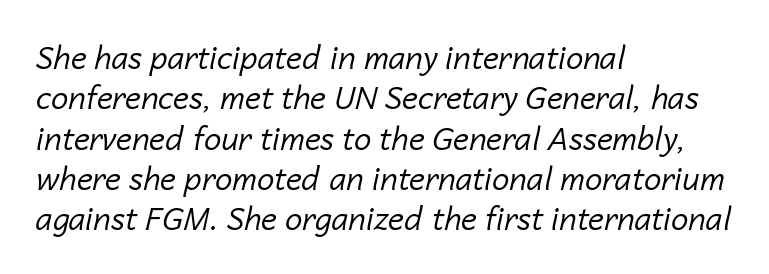
{"italic": "yes", "lean": "right", "slant_degrees": 14, "bold": "no", "weight": "regular", "width": "normal", "stroke_contrast": "low", "x_height": "medium", "monospaced": "no", "underline": "no", "align": "left", "line_spacing": "normal", "line_spacing_ratio": 1.3, "letter_spacing": "normal", "letter_spacing_em": 0.0, "glyph_px": 31}
